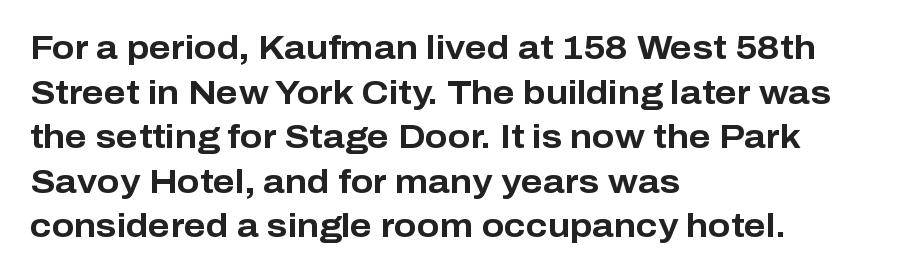
The image shows 33 px bold sans-serif type, upright; set left-aligned, normal line spacing (1.35x), normal letter spacing, not underlined; low stroke contrast and a medium x-height.
